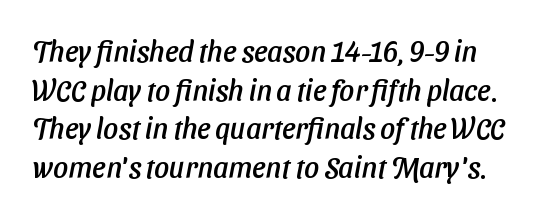
Letterform terminals end flat and unadorned throughout the passage. Line spacing here is normal. Unmarked baselines from the first word to the last. Characters follow at the spacing the type designer built in. You could not count columns in this text — the font is proportionally spaced.
